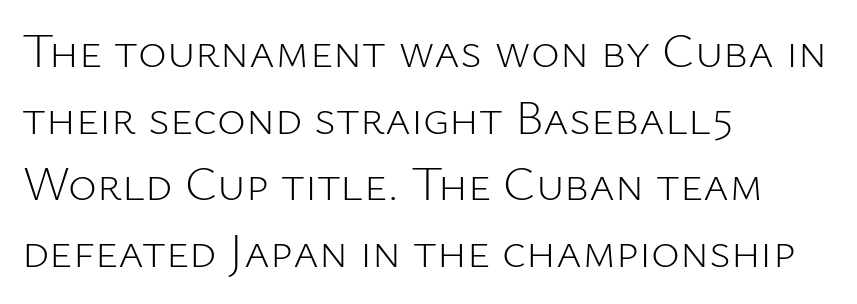
Q: Is the text bold? A: No.
Q: Is the text italic (slanted)? A: No, it is upright.
Q: Is the typeface a serif or a sans-serif typeface? A: Sans-serif.
Q: Is the text underlined? A: No.
Q: How is the paragraph aligned? A: Left-aligned.
Q: Is the spacing between letters normal or unusually wide? A: Normal.
Q: Is the spacing between lines tight, normal or loose? A: Normal.
Q: Width (condensed, normal, or wide)? A: Normal.
Q: Stroke contrast? A: Low.
Q: x-height? A: Medium.
Q: Monospaced? A: No.
